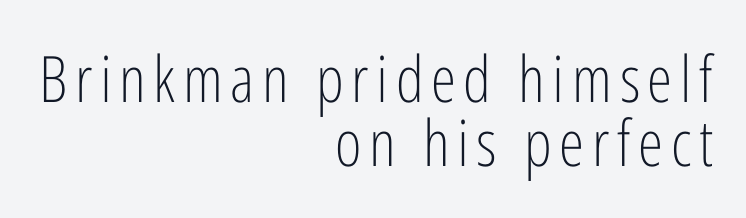
{"serif": "no", "italic": "no", "bold": "no", "weight": "light", "width": "condensed", "stroke_contrast": "low", "x_height": "medium", "monospaced": "no", "underline": "no", "align": "right", "line_spacing": "tight", "line_spacing_ratio": 1.0, "glyph_px": 64}
